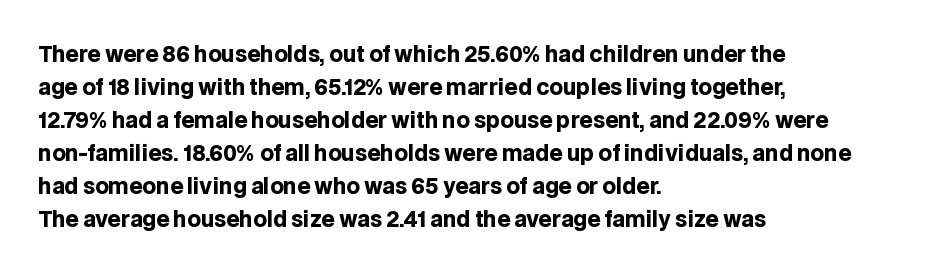
The image shows 21 px bold type, upright; set left-aligned, normal line spacing (1.57x), normal letter spacing, not underlined.
